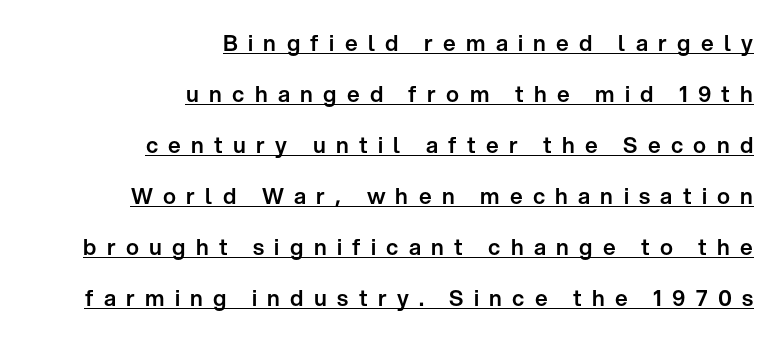
{"italic": "no", "underline": "yes", "align": "right", "line_spacing": "loose", "line_spacing_ratio": 2.32, "letter_spacing": "wide", "letter_spacing_em": 0.47, "glyph_px": 22}
